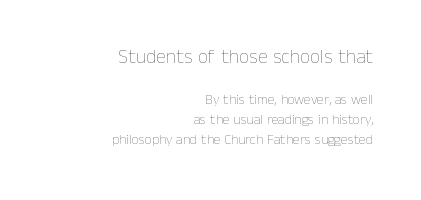
The line-height multiplier appears to be the usual default. The zone under the glyphs is completely vacant. The horizontal fit of the characters is conventional and even. Short and long lines alike share a common ending point at right. The more generous point size was reserved for the upper chunk.
